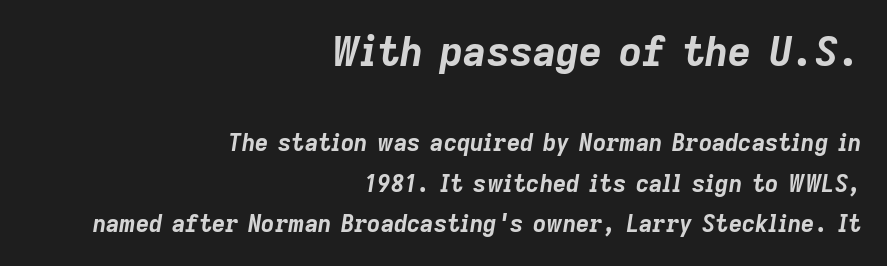
Quick note: underline off. Italic? Definitely — the glyphs are oblique. In terms of letterspacing, this is plain default setting. This layout puts the oversized block above and the modest block below. The face used here is proportionally spaced, like ordinary book or web type.
